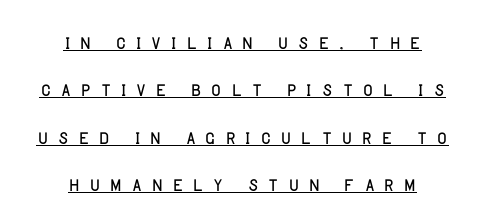
Q: Is the text bold? A: No.
Q: Is the text italic (slanted)? A: No, it is upright.
Q: Is the text underlined? A: Yes.
Q: How is the paragraph aligned? A: Centered.
Q: Is the spacing between letters normal or unusually wide? A: Unusually wide.
